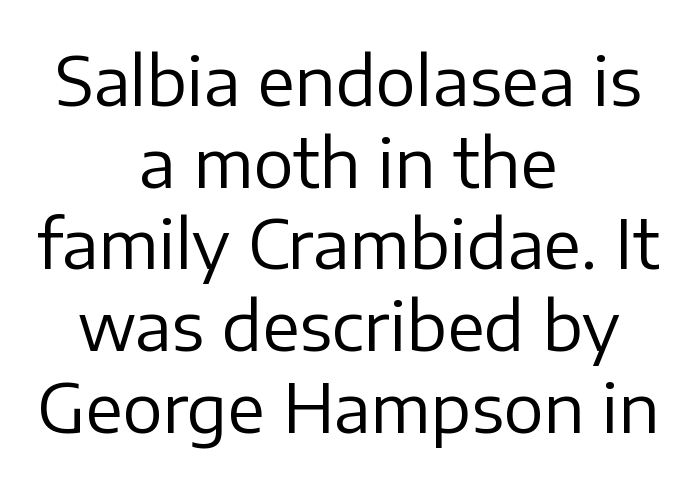
{"serif": "no", "italic": "no", "bold": "no", "weight": "regular", "width": "normal", "stroke_contrast": "low", "x_height": "medium", "monospaced": "no", "underline": "no", "align": "center", "line_spacing_ratio": 1.22, "letter_spacing": "normal", "letter_spacing_em": 0.0, "glyph_px": 67}
